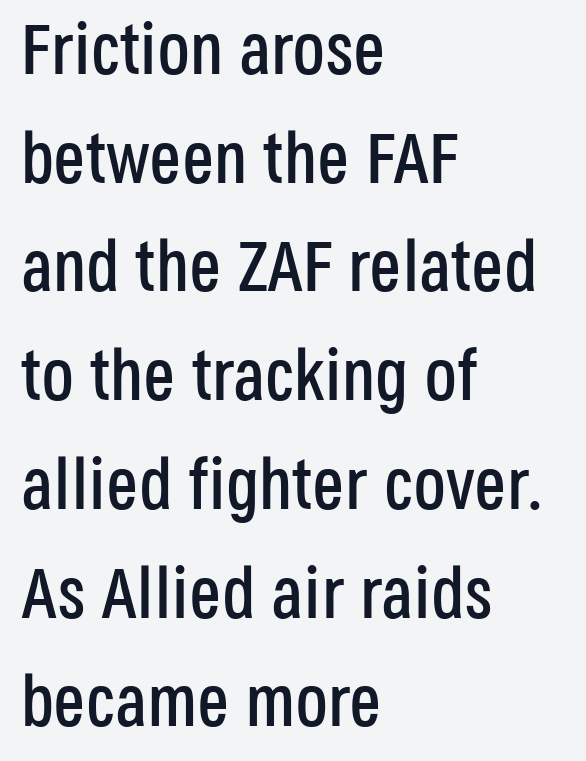
The image shows 72 px condensed sans-serif type, upright; set left-aligned, normal line spacing (1.51x), normal letter spacing, not underlined; low stroke contrast and a large x-height.
